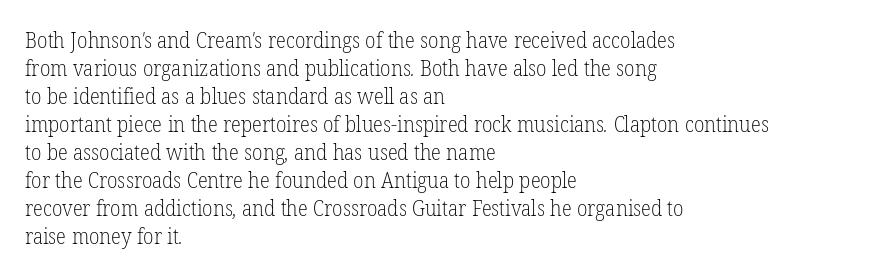
The image shows 21 px text type; set left-aligned, normal line spacing (1.33x), normal letter spacing, not underlined.
